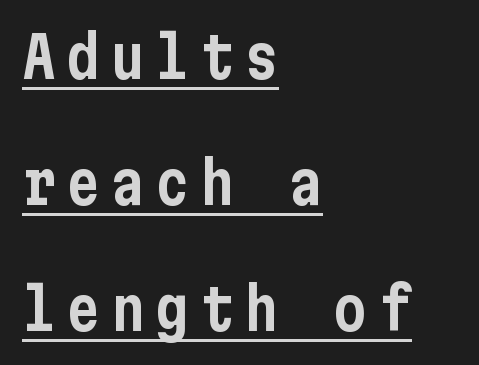
The image shows 57 px condensed sans-serif type, upright; set left-aligned, loose line spacing (2.21x), underlined; low stroke contrast and a medium x-height.
